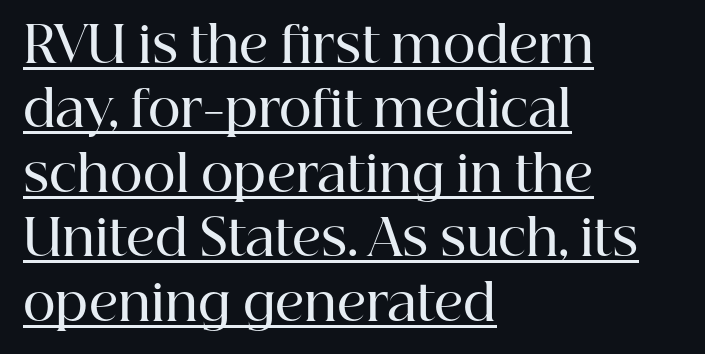
The image shows 50 px semibold serif type, upright; set left-aligned, normal line spacing (1.29x), normal letter spacing, underlined; high stroke contrast and a medium x-height.
